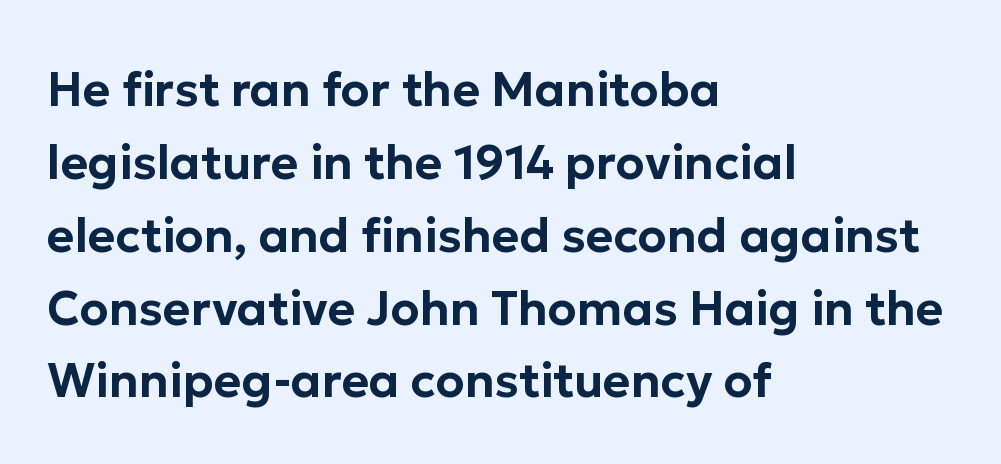
The image shows 47 px sans-serif type, upright; set left-aligned, normal line spacing (1.55x), normal letter spacing, not underlined; low stroke contrast and a medium x-height.
